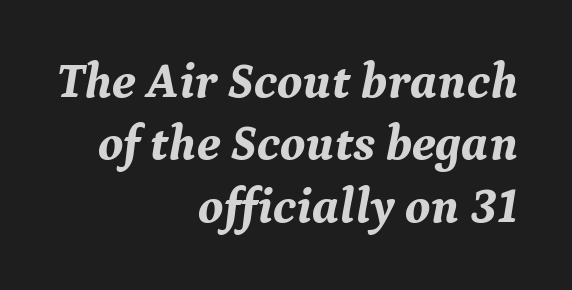
Q: Is the text bold? A: Yes.
Q: Is the text italic (slanted)? A: Yes, it leans right by about 9 degrees.
Q: Is the typeface a serif or a sans-serif typeface? A: Serif.
Q: Is the text underlined? A: No.
Q: How is the paragraph aligned? A: Right-aligned.
Q: Is the spacing between letters normal or unusually wide? A: Normal.
Q: Is the spacing between lines tight, normal or loose? A: Normal.
Q: Width (condensed, normal, or wide)? A: Normal.
Q: Stroke contrast? A: Medium.
Q: x-height? A: Medium.
Q: Monospaced? A: No.
